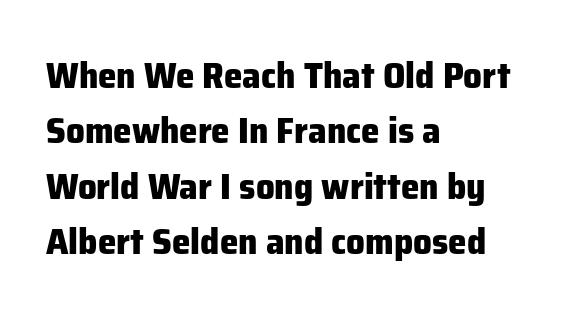
The image shows 37 px heavy sans-serif type, upright; set left-aligned, normal line spacing (1.5x), normal letter spacing, not underlined; low stroke contrast and a medium x-height.
